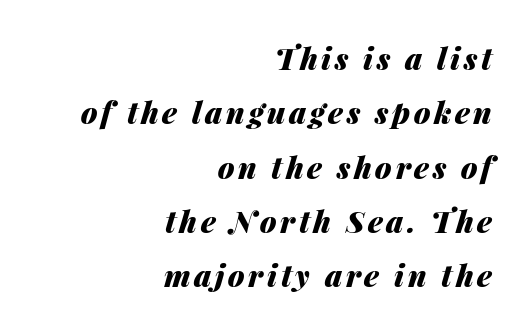
The image shows 30 px heavy type, italic (leaning right); set right-aligned, line spacing 1.81x, not underlined; medium stroke contrast and a medium x-height.
